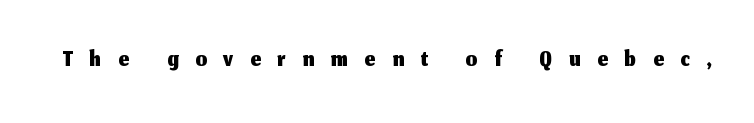
Q: Is the text italic (slanted)? A: No, it is upright.
Q: Is the typeface a serif or a sans-serif typeface? A: Sans-serif.
Q: Is the text underlined? A: No.
Q: Is the spacing between letters normal or unusually wide? A: Unusually wide.
Q: Width (condensed, normal, or wide)? A: Normal.
Q: Stroke contrast? A: Medium.
Q: x-height? A: Medium.
Q: Monospaced? A: No.
